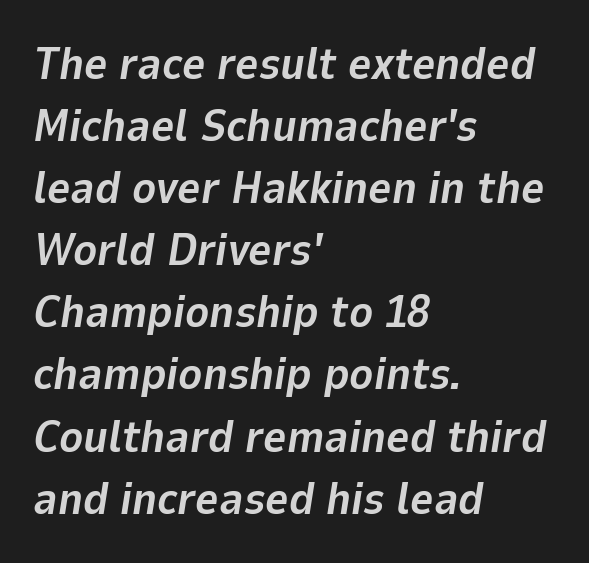
{"italic": "yes", "lean": "right", "slant_degrees": 9, "bold": "yes", "weight": "bold", "width": "normal", "stroke_contrast": "low", "x_height": "medium", "monospaced": "no", "underline": "no", "align": "left", "line_spacing": "normal", "line_spacing_ratio": 1.38, "letter_spacing": "normal", "letter_spacing_em": 0.0, "glyph_px": 45}
